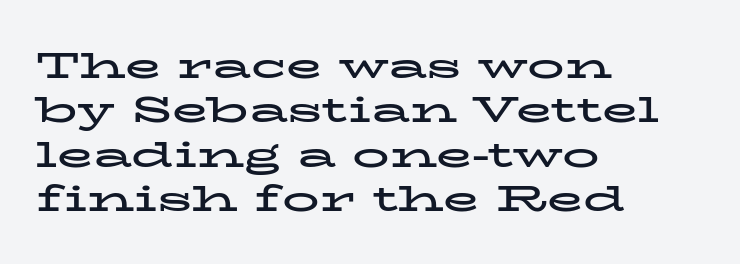
{"serif": "yes", "italic": "no", "bold": "yes", "weight": "bold", "width": "wide", "stroke_contrast": "low", "x_height": "medium", "monospaced": "no", "underline": "no", "align": "left", "line_spacing_ratio": 1.2, "letter_spacing": "normal", "letter_spacing_em": 0.0, "glyph_px": 37}
